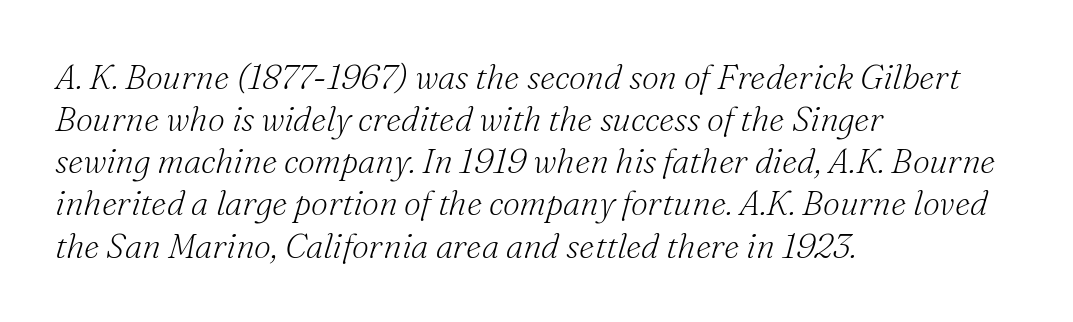
Each stroke keeps to a modest, everyday thickness or less. Anything drawn beneath the words? Only blank space. Character widths vary here, with narrow letters taking less room than wide ones. Quick note: italic.
